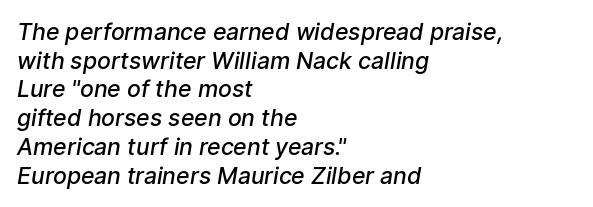
The image shows 23 px text type; set left-aligned, normal line spacing (1.25x), normal letter spacing, not underlined.
